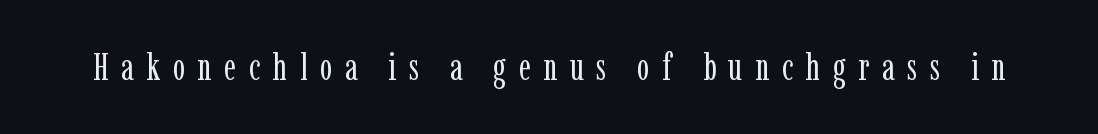
Q: Is the text bold? A: No.
Q: Is the text italic (slanted)? A: No, it is upright.
Q: Is the typeface a serif or a sans-serif typeface? A: Serif.
Q: Is the text underlined? A: No.
Q: Is the spacing between letters normal or unusually wide? A: Unusually wide.
Q: Width (condensed, normal, or wide)? A: Condensed.
Q: Stroke contrast? A: Low.
Q: x-height? A: Medium.
Q: Monospaced? A: No.
